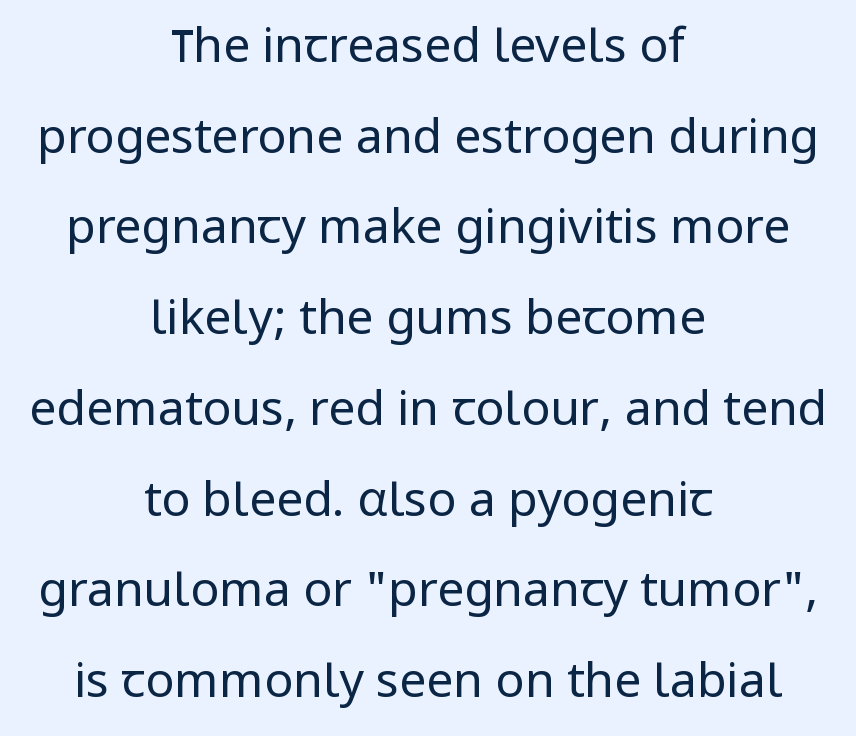
{"serif": "no", "italic": "no", "bold": "no", "weight": "regular", "width": "normal", "stroke_contrast": "low", "x_height": "medium", "monospaced": "no", "underline": "no", "align": "center", "line_spacing_ratio": 1.89, "letter_spacing": "normal", "letter_spacing_em": 0.0, "glyph_px": 48}
